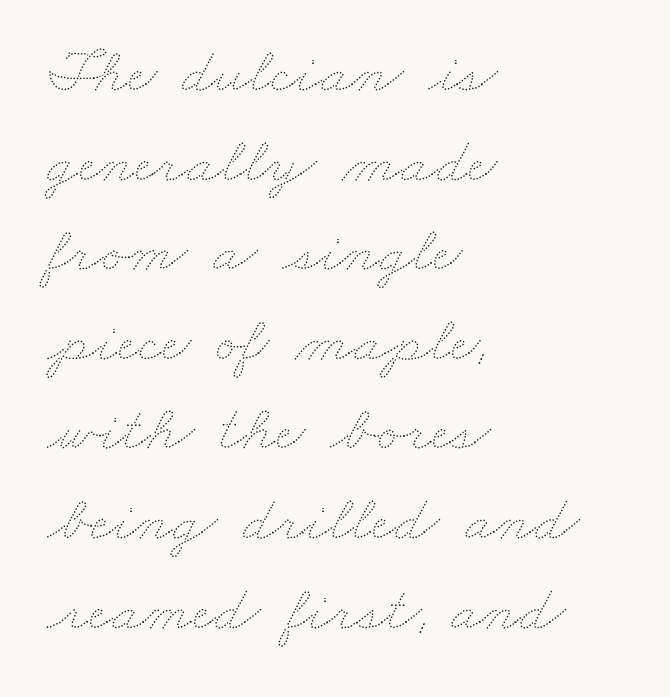
The image shows 64 px thin, wide type; set left-aligned, normal line spacing (1.4x), normal letter spacing, not underlined; medium stroke contrast and a small x-height.
